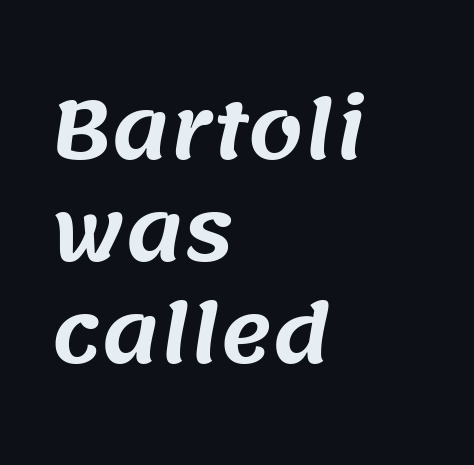
{"serif": "no", "width": "normal", "stroke_contrast": "medium", "x_height": "large", "monospaced": "no", "underline": "no", "align": "left", "line_spacing": "normal", "line_spacing_ratio": 1.29, "letter_spacing": "normal", "letter_spacing_em": 0.0, "glyph_px": 79}
